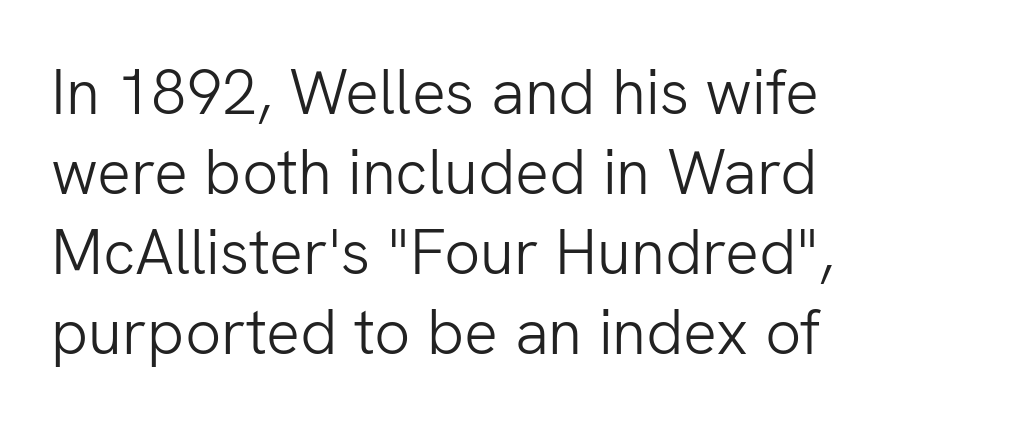
{"serif": "no", "italic": "no", "bold": "no", "weight": "light", "width": "normal", "stroke_contrast": "low", "x_height": "medium", "monospaced": "no", "underline": "no", "align": "left", "line_spacing": "normal", "line_spacing_ratio": 1.27, "letter_spacing": "normal", "letter_spacing_em": 0.0, "glyph_px": 63}
